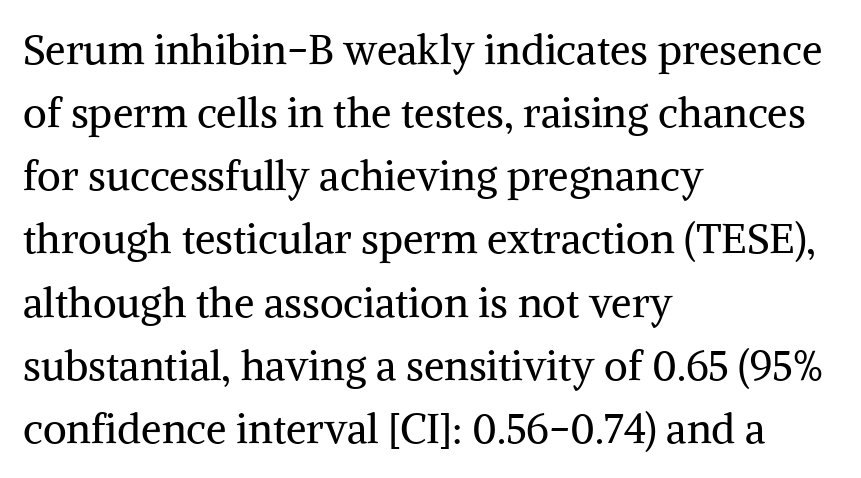
The image shows 41 px regular-weight serif type, upright; set left-aligned, normal line spacing (1.54x), normal letter spacing, not underlined; medium stroke contrast and a medium x-height.
